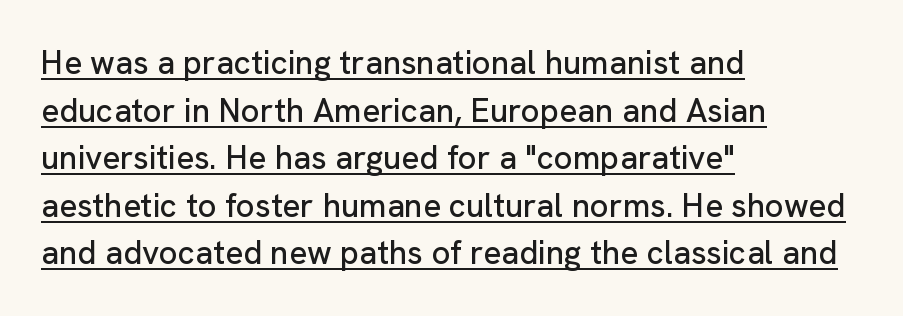
{"serif": "no", "italic": "no", "width": "normal", "stroke_contrast": "low", "x_height": "medium", "monospaced": "no", "underline": "yes", "align": "left", "line_spacing": "normal", "line_spacing_ratio": 1.44, "letter_spacing": "normal", "letter_spacing_em": 0.0, "glyph_px": 33}
